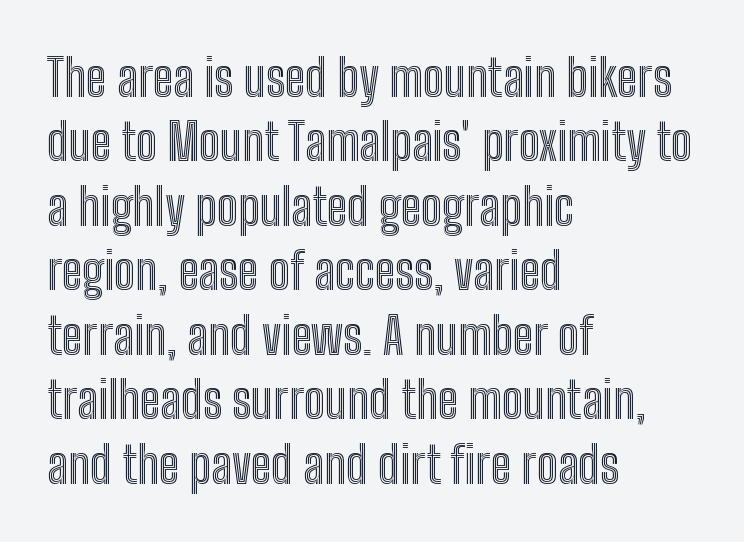
{"italic": "no", "width": "condensed", "x_height": "medium", "monospaced": "no", "underline": "no", "align": "left", "line_spacing": "normal", "line_spacing_ratio": 1.29, "letter_spacing": "normal", "letter_spacing_em": 0.0, "glyph_px": 50}
